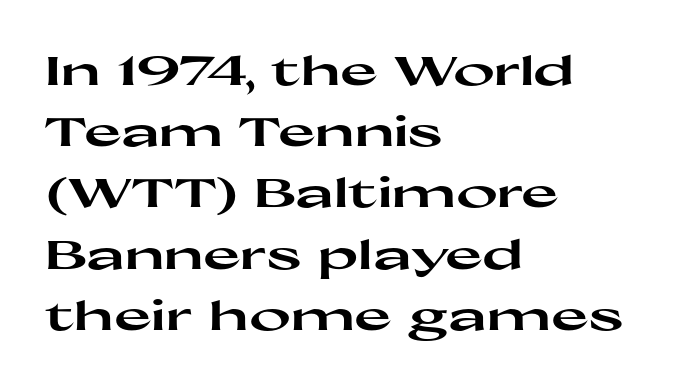
The rendering shows plain stroke endings on the letterforms — a sans-serif design. Any mark beneath the type? The region is blank. The rendering anchors every line to the left-hand side. Note the varied advance widths — an 'i' is clearly narrower than an 'm'. The space between consecutive lines is moderate.
